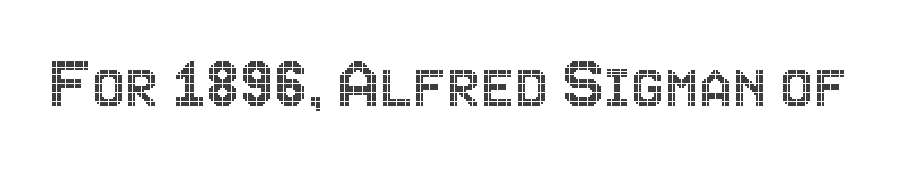
The image shows 75 px condensed type, upright; set normal letter spacing, not underlined; a large x-height.
